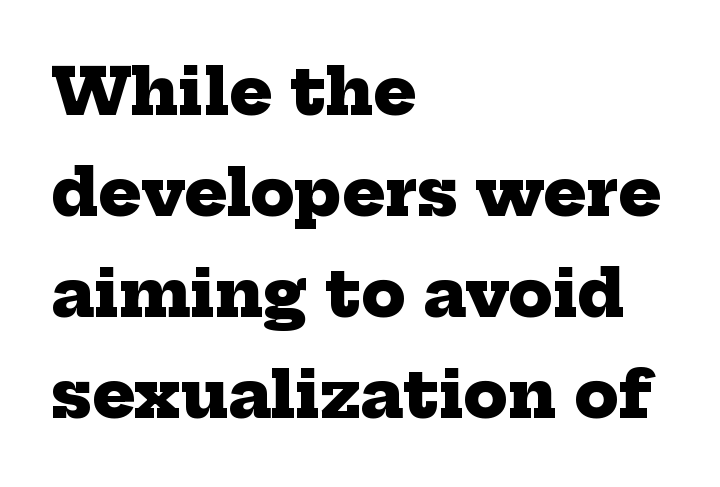
Q: Is the text bold? A: Yes.
Q: Is the typeface a serif or a sans-serif typeface? A: Serif.
Q: Is the text underlined? A: No.
Q: How is the paragraph aligned? A: Left-aligned.
Q: Is the spacing between letters normal or unusually wide? A: Normal.
Q: Is the spacing between lines tight, normal or loose? A: Normal.
Q: Width (condensed, normal, or wide)? A: Normal.
Q: Stroke contrast? A: Low.
Q: x-height? A: Medium.
Q: Monospaced? A: No.
